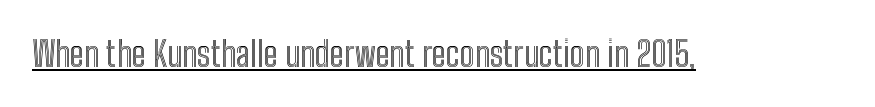
Q: Is the text italic (slanted)? A: No, it is upright.
Q: Is the text underlined? A: Yes.
Q: Is the spacing between letters normal or unusually wide? A: Normal.
Q: Width (condensed, normal, or wide)? A: Condensed.
Q: x-height? A: Medium.
Q: Monospaced? A: No.
